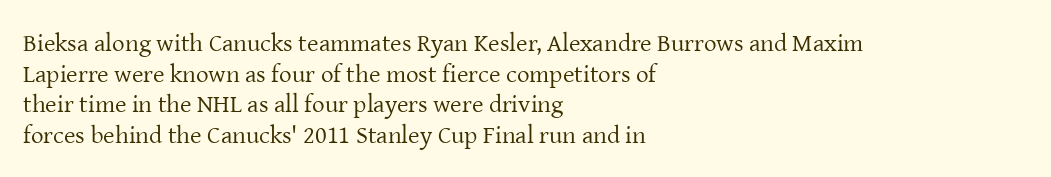
The image shows 25 px text type, upright; set left-aligned, line spacing 1.23x, normal letter spacing, not underlined.
